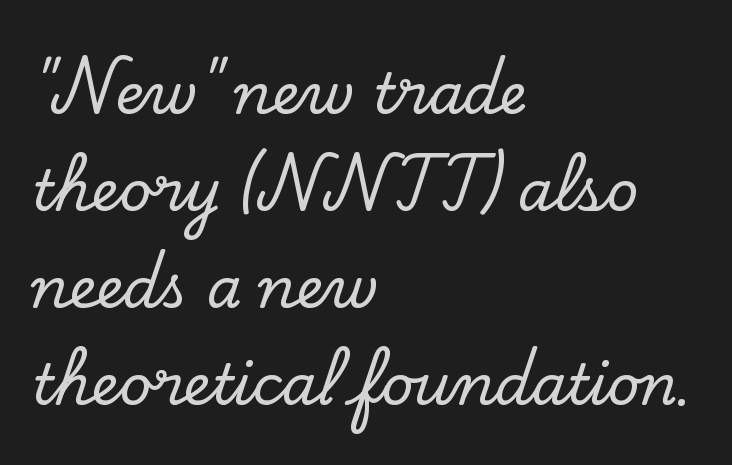
The letterforms sit shoulder to shoulder at normal distance. Underline: absent. Proportional: the letters do not fall into vertical columns.
